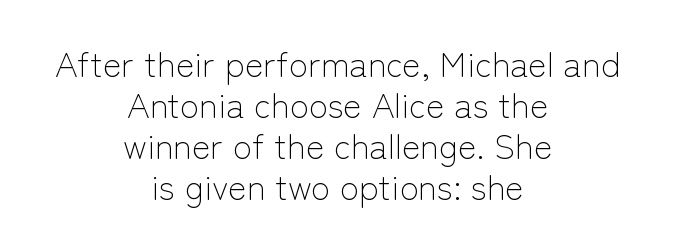
Q: Is the text bold? A: No.
Q: Is the text italic (slanted)? A: No, it is upright.
Q: Is the typeface a serif or a sans-serif typeface? A: Sans-serif.
Q: Is the text underlined? A: No.
Q: How is the paragraph aligned? A: Centered.
Q: Is the spacing between letters normal or unusually wide? A: Normal.
Q: Width (condensed, normal, or wide)? A: Normal.
Q: Stroke contrast? A: Low.
Q: x-height? A: Medium.
Q: Monospaced? A: No.
